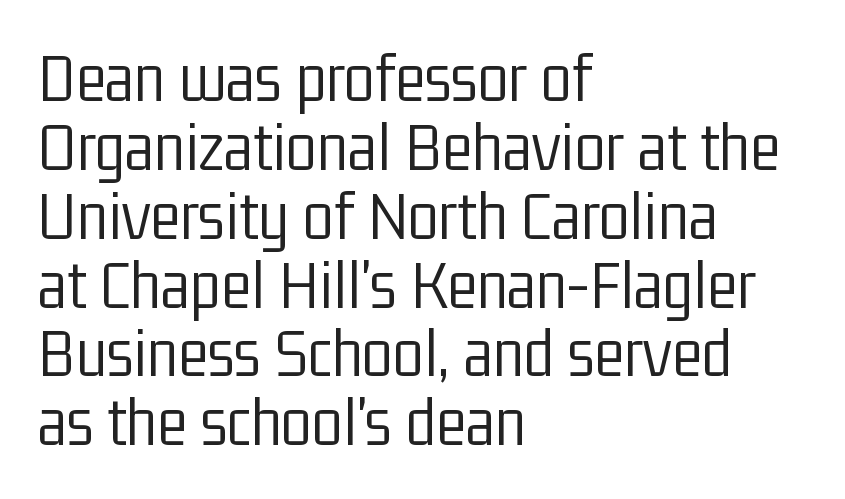
{"serif": "no", "italic": "no", "bold": "no", "weight": "light", "width": "condensed", "stroke_contrast": "low", "x_height": "medium", "monospaced": "no", "underline": "no", "align": "left", "line_spacing": "tight", "line_spacing_ratio": 0.97, "letter_spacing": "normal", "letter_spacing_em": 0.0, "glyph_px": 71}
